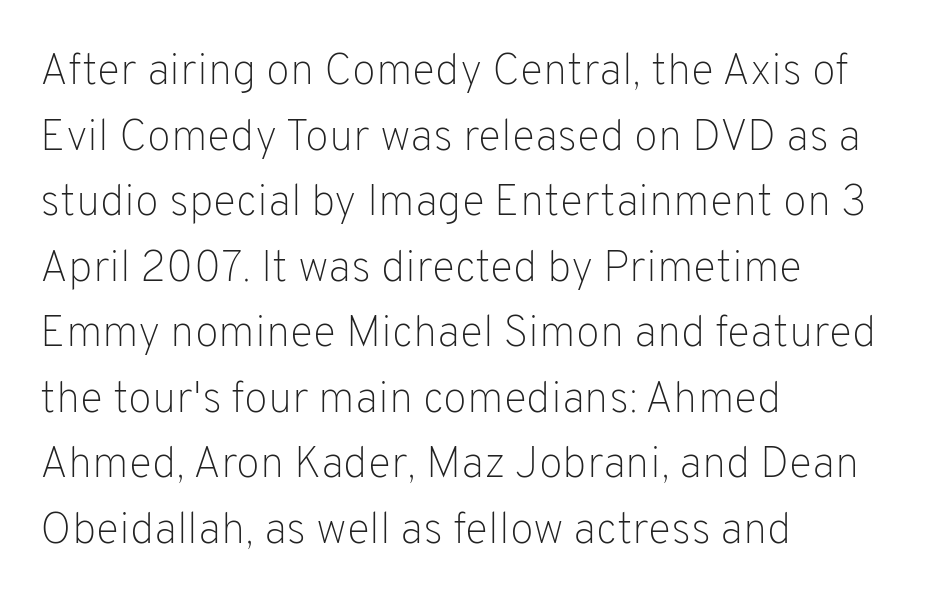
This is roman type, the default non-slanted kind. The letters advance in unequal steps, a hallmark of proportional type. Layout note: lines flush left. The designer went with a sans here, leaving each stem footless. Descenders hang freely into open space.
